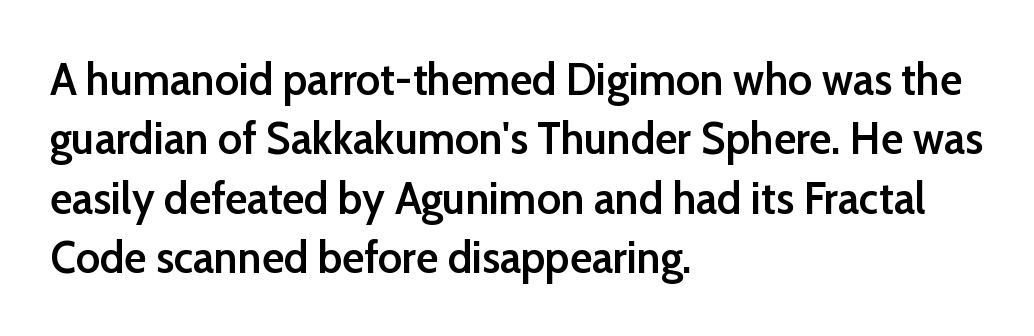
The image shows 46 px semibold sans-serif type, upright; set left-aligned, normal line spacing (1.29x), normal letter spacing, not underlined; low stroke contrast and a medium x-height.
